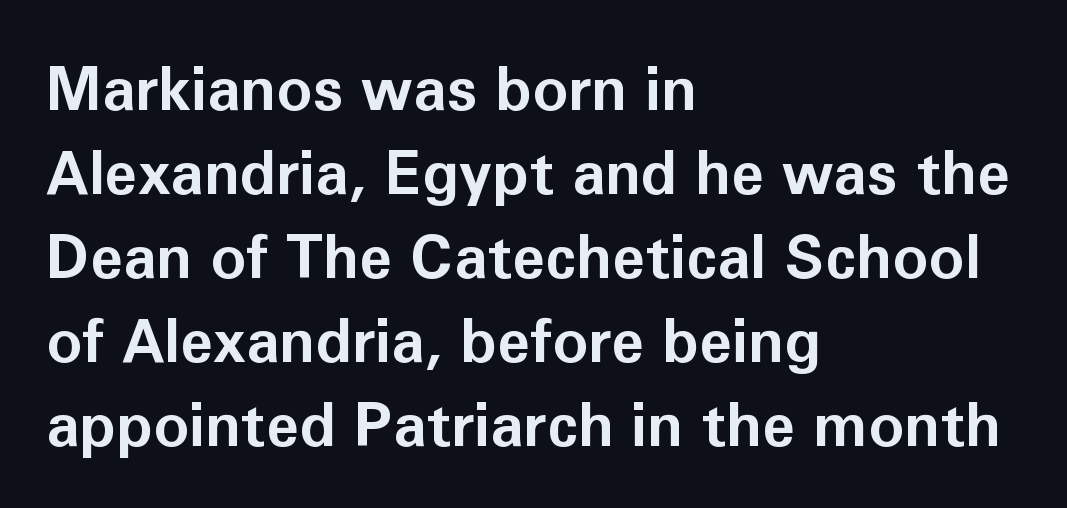
Think of a printed novel: that variable character pitch is what you see here. Horizontally, the lines are justified to the leading edge only. To sum up the face: it is a sans, with no serifs. The area under the type is left untouched.
